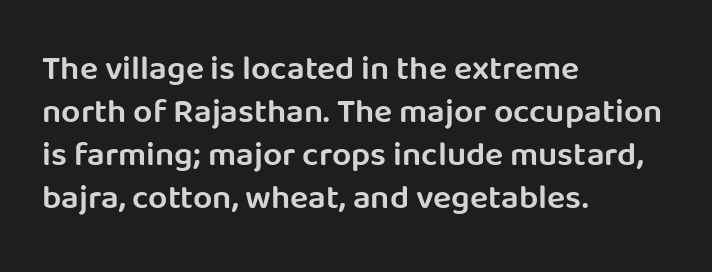
The image shows 34 px semibold sans-serif type, upright; set left-aligned, normal line spacing (1.26x), normal letter spacing, not underlined; low stroke contrast and a large x-height.
